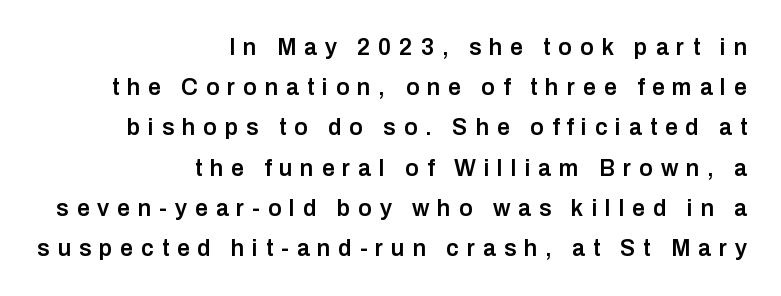
{"italic": "no", "bold": "semi", "underline": "no", "align": "right", "line_spacing_ratio": 1.75, "letter_spacing": "wide", "letter_spacing_em": 0.34, "glyph_px": 23}
